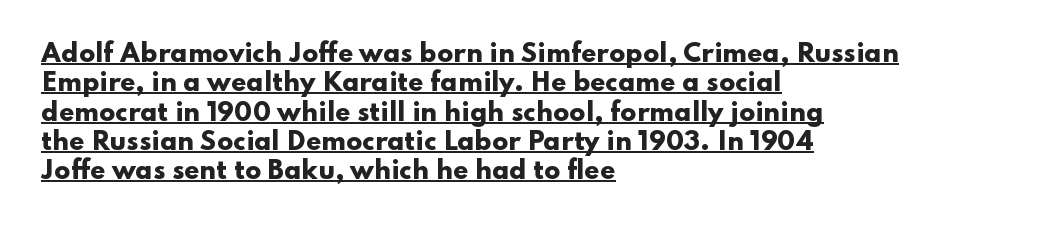
A dark, heavy texture on the line: the type is bold. Here the glyphs are tracked normally, forming tight word shapes. Notice how the stems are strictly vertical — no italics here. This rendering uses left alignment, leaving the right contour irregular.
